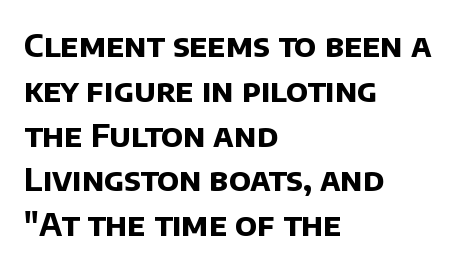
Q: Is the text bold? A: Yes.
Q: Is the typeface a serif or a sans-serif typeface? A: Sans-serif.
Q: Is the text underlined? A: No.
Q: How is the paragraph aligned? A: Left-aligned.
Q: Is the spacing between letters normal or unusually wide? A: Normal.
Q: Is the spacing between lines tight, normal or loose? A: Normal.
Q: Width (condensed, normal, or wide)? A: Normal.
Q: Stroke contrast? A: Low.
Q: x-height? A: Large.
Q: Monospaced? A: No.
